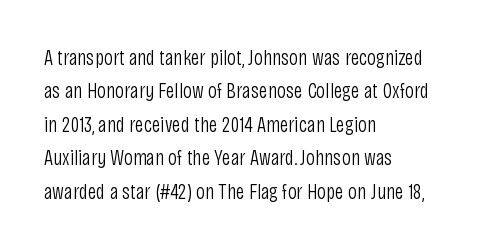
{"italic": "no", "bold": "no", "underline": "no", "align": "left", "line_spacing": "normal", "line_spacing_ratio": 1.52, "letter_spacing": "normal", "letter_spacing_em": 0.0, "glyph_px": 22}
